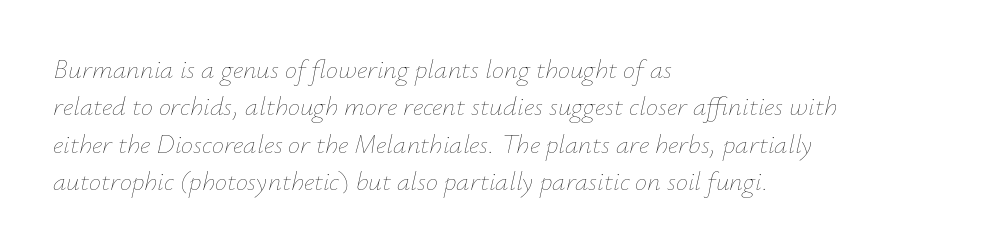
Q: Is the text bold? A: No.
Q: Is the text italic (slanted)? A: Yes, it leans right by about 12 degrees.
Q: Is the text underlined? A: No.
Q: How is the paragraph aligned? A: Left-aligned.
Q: Is the spacing between letters normal or unusually wide? A: Normal.
Q: Is the spacing between lines tight, normal or loose? A: Normal.
